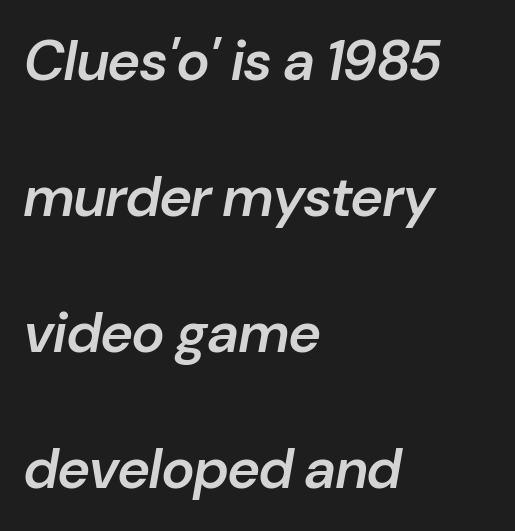
The image shows 56 px semibold type, italic (leaning right); set left-aligned, loose line spacing (2.43x), normal letter spacing, not underlined; low stroke contrast and a medium x-height.
